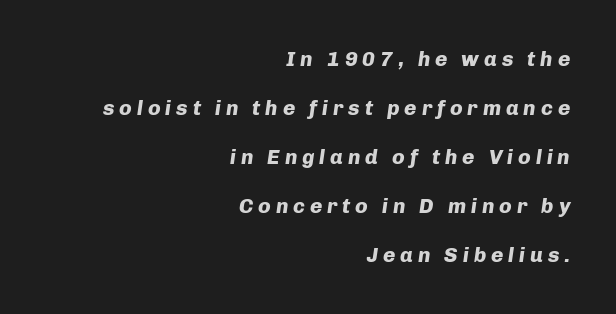
The rendering anchors every line to the right-hand side. An italicized treatment has been applied to the whole sample. Horizontal bands of white between lines are thick stripes. Anything drawn beneath the words? Only blank space. The rendering inserts visible extra space after every character.
